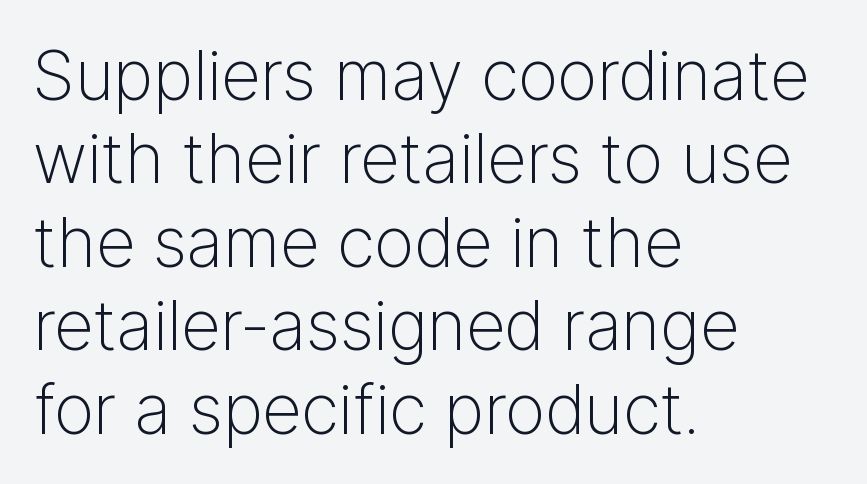
{"serif": "no", "italic": "no", "bold": "no", "weight": "light", "width": "normal", "stroke_contrast": "low", "x_height": "medium", "monospaced": "no", "underline": "no", "align": "left", "line_spacing_ratio": 1.21, "letter_spacing": "normal", "letter_spacing_em": 0.0, "glyph_px": 69}
